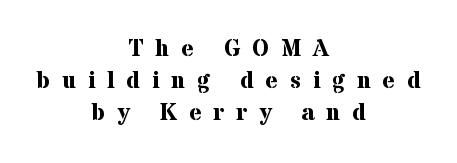
{"italic": "no", "bold": "yes", "underline": "no", "align": "center", "line_spacing": "normal", "line_spacing_ratio": 1.34, "letter_spacing": "wide", "letter_spacing_em": 0.49, "glyph_px": 24}
